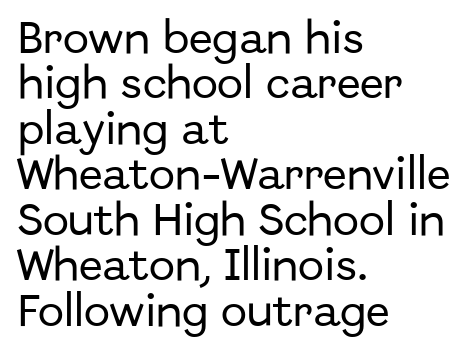
{"serif": "no", "italic": "no", "width": "normal", "stroke_contrast": "low", "x_height": "medium", "monospaced": "no", "underline": "no", "align": "left", "line_spacing": "normal", "line_spacing_ratio": 1.3, "letter_spacing": "normal", "letter_spacing_em": 0.0, "glyph_px": 35}
